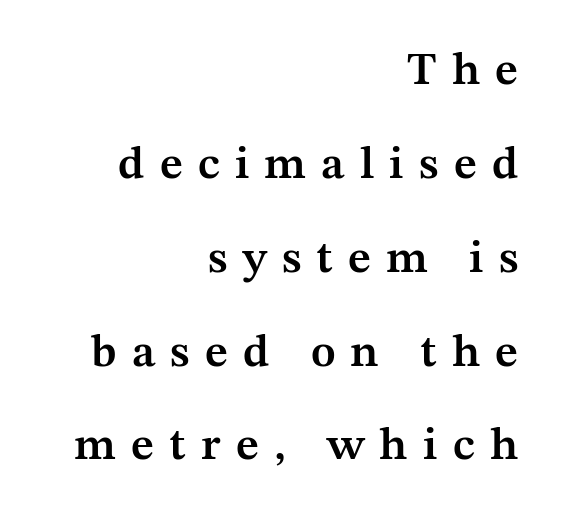
The image shows 46 px semibold serif type, upright; set right-aligned, loose line spacing (2.04x), unusually wide letter spacing (+0.33 em), not underlined; medium stroke contrast and a medium x-height.
